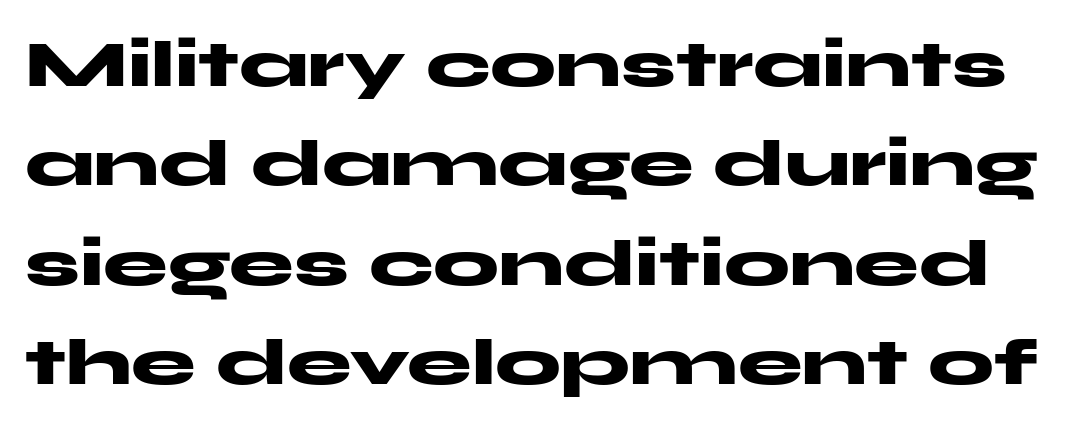
The image shows 65 px heavy, wide sans-serif type, upright; set normal line spacing (1.53x), normal letter spacing, not underlined; medium stroke contrast and a medium x-height.
